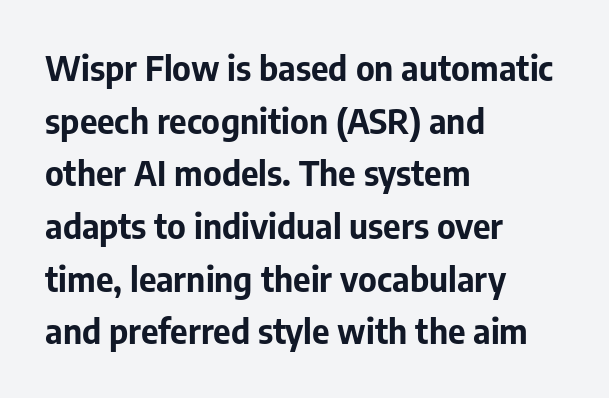
{"serif": "no", "italic": "no", "bold": "yes", "weight": "bold", "width": "normal", "stroke_contrast": "low", "x_height": "medium", "monospaced": "no", "underline": "no", "align": "left", "line_spacing": "normal", "line_spacing_ratio": 1.55, "letter_spacing": "normal", "letter_spacing_em": 0.0, "glyph_px": 34}
